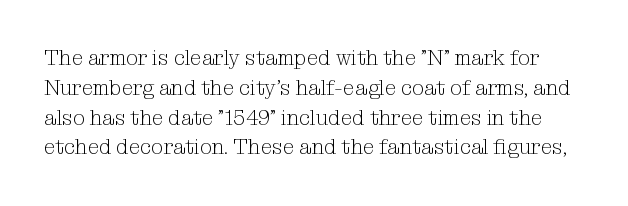
{"italic": "no", "bold": "no", "underline": "no", "line_spacing": "normal", "line_spacing_ratio": 1.42, "letter_spacing": "normal", "letter_spacing_em": 0.0, "glyph_px": 21}
